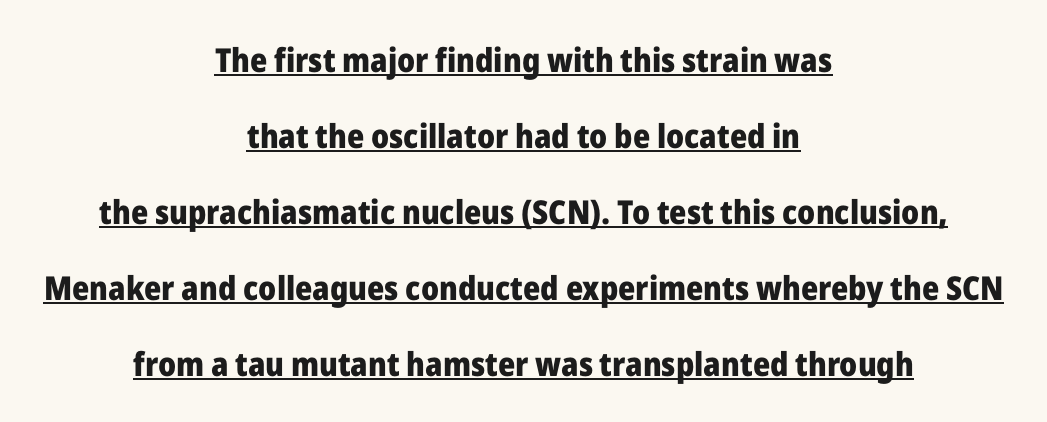
The image shows 33 px heavy sans-serif type, upright; set centered, loose line spacing (2.3x), normal letter spacing, underlined; low stroke contrast and a medium x-height.
